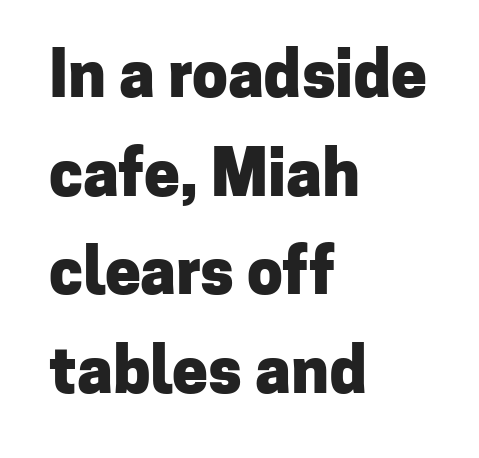
{"serif": "no", "italic": "no", "bold": "yes", "weight": "heavy", "width": "normal", "stroke_contrast": "low", "x_height": "medium", "monospaced": "no", "underline": "no", "align": "left", "line_spacing": "normal", "line_spacing_ratio": 1.54, "letter_spacing": "normal", "letter_spacing_em": 0.0, "glyph_px": 64}
